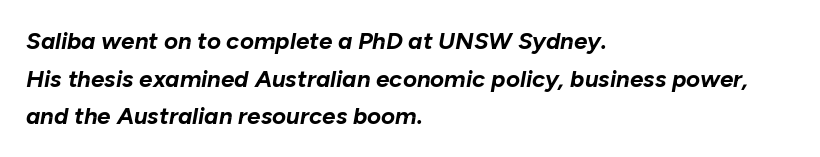
{"italic": "yes", "lean": "right", "slant_degrees": 10, "bold": "yes", "underline": "no", "align": "left", "line_spacing": "normal", "line_spacing_ratio": 1.57, "letter_spacing": "normal", "letter_spacing_em": 0.0, "glyph_px": 24}
